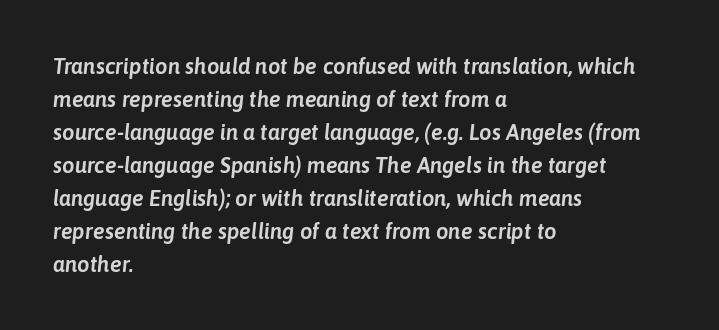
The image shows 22 px text type, italic (leaning right); set left-aligned, normal line spacing (1.5x), normal letter spacing, not underlined.
